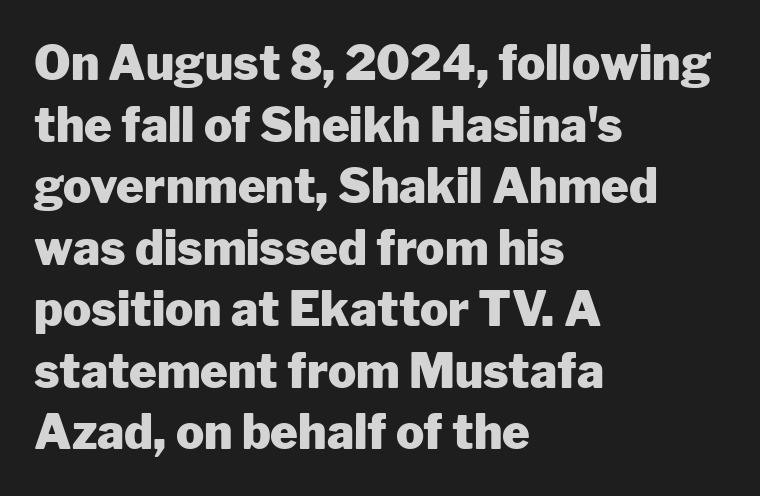
Q: Is the text bold? A: Yes.
Q: Is the text italic (slanted)? A: No, it is upright.
Q: Is the typeface a serif or a sans-serif typeface? A: Sans-serif.
Q: Is the text underlined? A: No.
Q: How is the paragraph aligned? A: Left-aligned.
Q: Is the spacing between letters normal or unusually wide? A: Normal.
Q: Is the spacing between lines tight, normal or loose? A: Normal.
Q: Width (condensed, normal, or wide)? A: Normal.
Q: Stroke contrast? A: Low.
Q: x-height? A: Medium.
Q: Monospaced? A: No.
